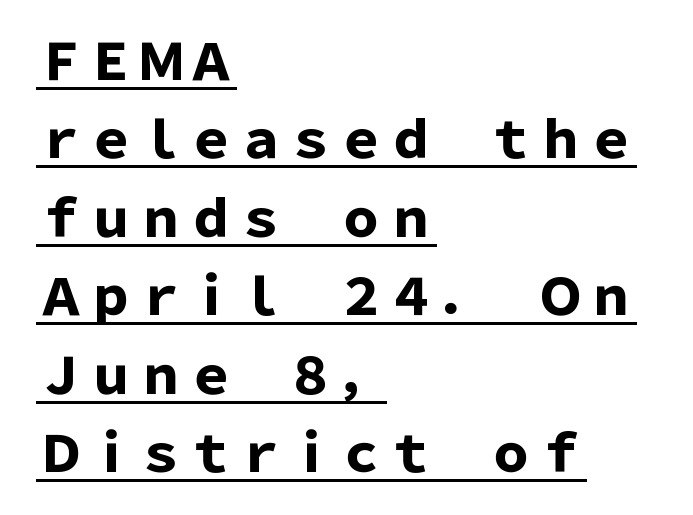
The letters sit at their default tracking, neither squeezed nor spread. Strokes here are thick enough to call this a true bold. Font category for this specimen: sans-serif. The face used here appears with an underline applied. The designer left line spacing at the default. Left-aligned paragraph, ragged on the right.
